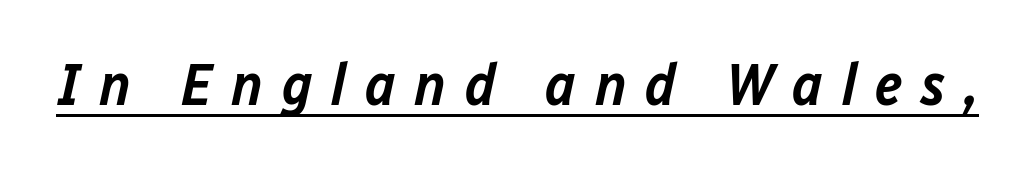
Q: Is the text bold? A: Semi-bold.
Q: Is the text italic (slanted)? A: Yes, it leans right by about 12 degrees.
Q: Is the text underlined? A: Yes.
Q: Is the spacing between letters normal or unusually wide? A: Unusually wide.
Q: Width (condensed, normal, or wide)? A: Normal.
Q: Stroke contrast? A: Low.
Q: x-height? A: Medium.
Q: Monospaced? A: No.
